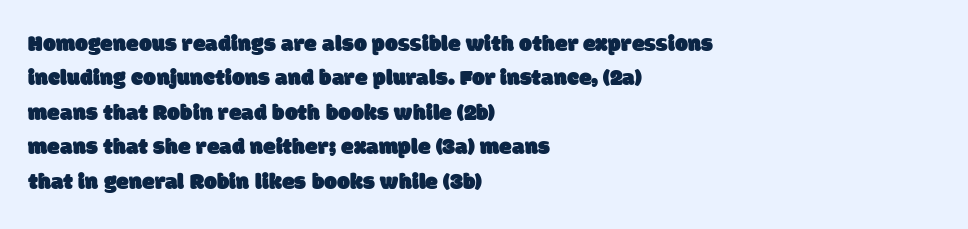
A clean baseline with only descenders dipping below it. Here the glyphs are tracked normally, forming tight word shapes. The typesetter chose a ragged-right arrangement here. Normally led — the rows are evenly, conventionally spaced.
